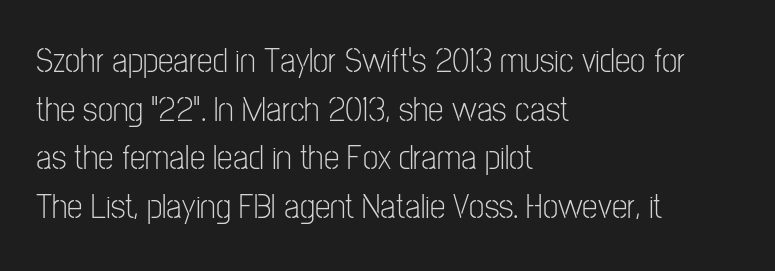
The image shows 35 px light, condensed sans-serif type, upright; set left-aligned, normal line spacing (1.39x), normal letter spacing, not underlined; low stroke contrast and a medium x-height.
